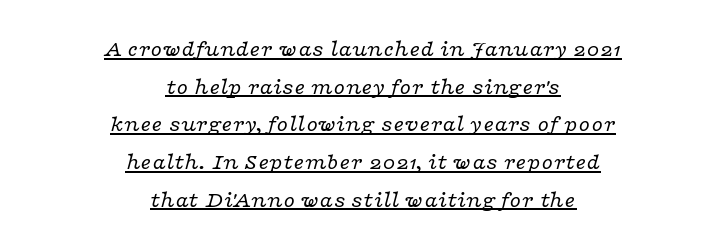
The image shows 23 px text type, italic (leaning right); set centered, normal line spacing (1.64x), normal letter spacing, underlined.
